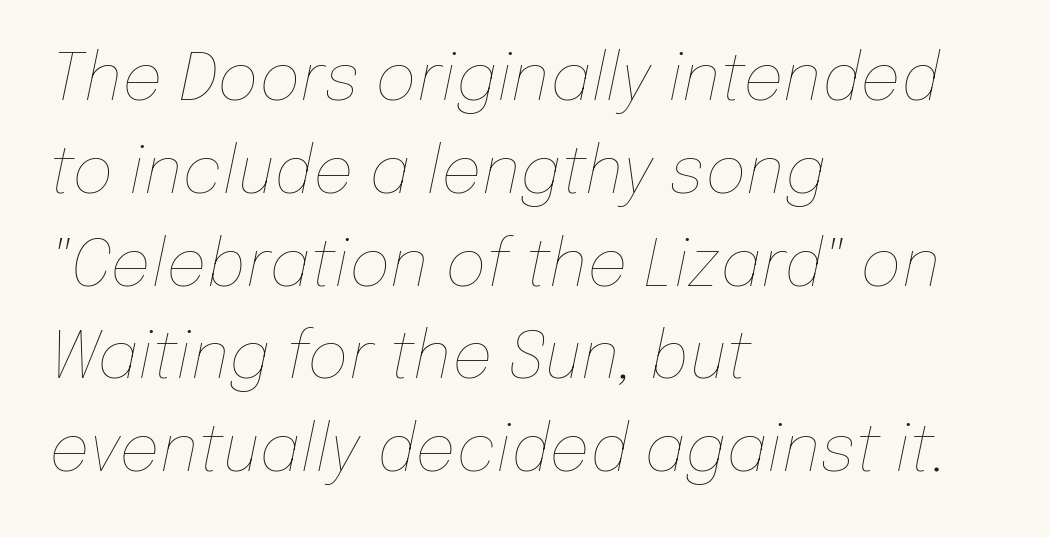
Does the leading feel generous? No, just average. The font is comparable to plain body text, perhaps lighter. The letters are slanted; this is an italic face. If you drew a ruler down the left edge, every line would touch it. Character widths vary here, with narrow letters taking less room than wide ones.
